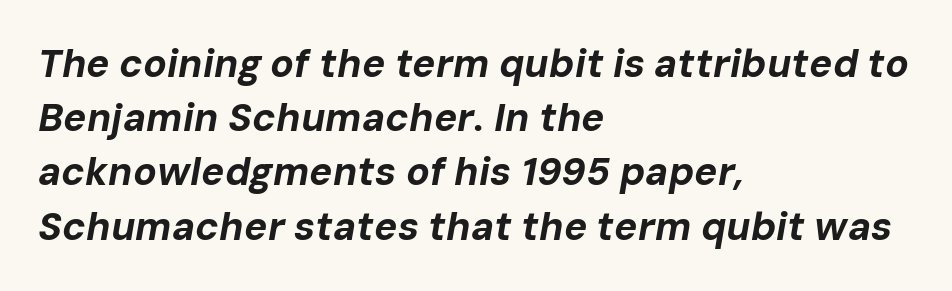
Looks like regular typesetting: each glyph gets only the width it needs. Plain, unruled lines of type. Vertical spacing — default. Is the block centered? No — it sits flush against the left margin. Compared with an ordinary text face, these strokes are far heavier — a full bold. Words appear dense and cohesive because spacing is normal.
